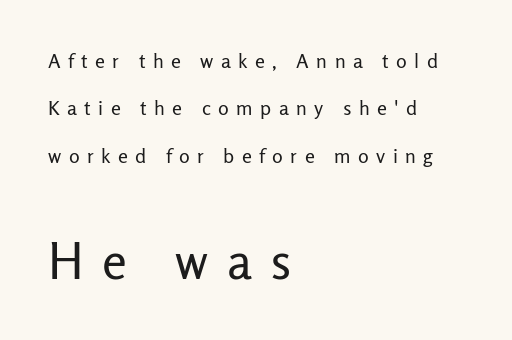
The image shows 50 px regular-weight sans-serif type, upright; set left-aligned, loose line spacing (2.37x), unusually wide letter spacing (+0.37 em), not underlined; the second (bottom) block is 2.5x larger; low stroke contrast and a medium x-height.
